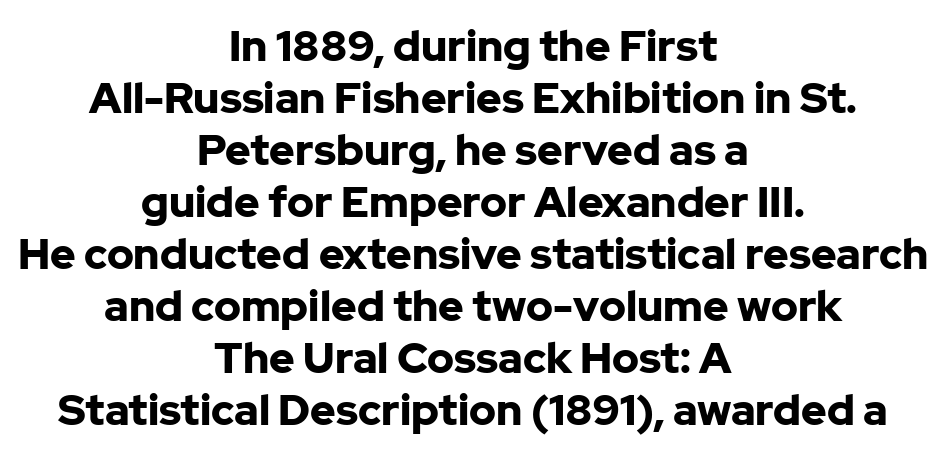
The image shows 43 px bold sans-serif type, upright; set centered, line spacing 1.21x, normal letter spacing, not underlined; low stroke contrast and a medium x-height.
